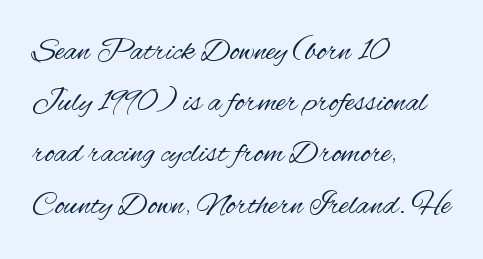
{"serif": "no", "bold": "no", "weight": "regular", "width": "condensed", "stroke_contrast": "medium", "x_height": "small", "monospaced": "no", "underline": "no", "align": "left", "line_spacing": "normal", "line_spacing_ratio": 1.6, "letter_spacing": "normal", "letter_spacing_em": 0.0, "glyph_px": 32}
